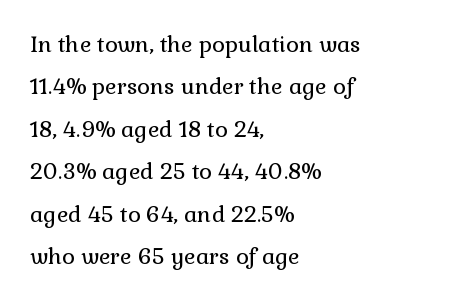
{"italic": "no", "bold": "no", "underline": "no", "align": "left", "line_spacing": "loose", "line_spacing_ratio": 1.93, "letter_spacing": "normal", "letter_spacing_em": 0.0, "glyph_px": 22}
